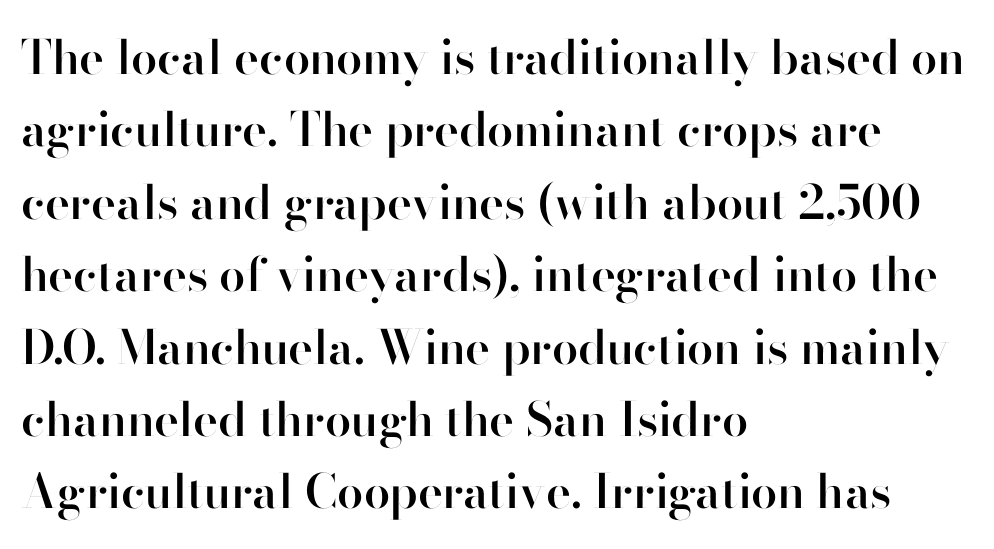
Q: Is the text bold? A: Semi-bold.
Q: Is the text italic (slanted)? A: No, it is upright.
Q: Is the typeface a serif or a sans-serif typeface? A: Sans-serif.
Q: Is the text underlined? A: No.
Q: How is the paragraph aligned? A: Left-aligned.
Q: Is the spacing between letters normal or unusually wide? A: Normal.
Q: Is the spacing between lines tight, normal or loose? A: Normal.
Q: Width (condensed, normal, or wide)? A: Normal.
Q: Stroke contrast? A: High.
Q: x-height? A: Small.
Q: Monospaced? A: No.
